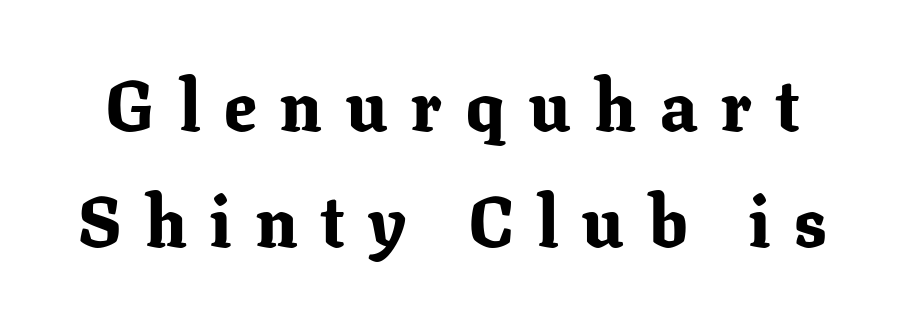
The image shows 71 px bold serif type, upright; set normal line spacing (1.63x), unusually wide letter spacing (+0.34 em), not underlined; low stroke contrast and a medium x-height.
